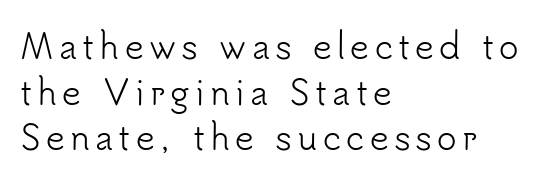
The image shows 33 px light sans-serif type, upright; set left-aligned, normal line spacing (1.38x), not underlined; low stroke contrast and a small x-height.
